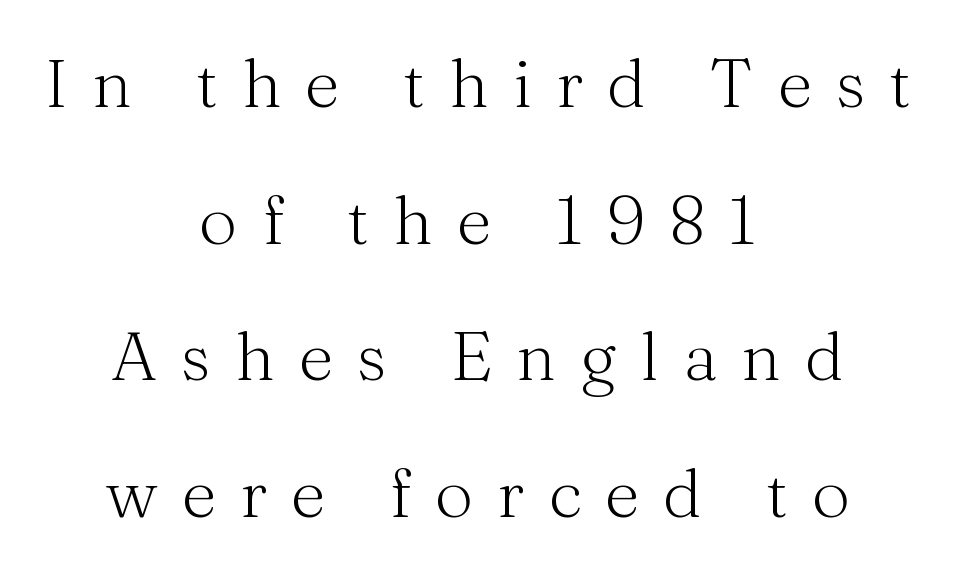
{"serif": "yes", "italic": "no", "bold": "no", "weight": "light", "width": "normal", "stroke_contrast": "medium", "x_height": "medium", "monospaced": "no", "underline": "no", "align": "center", "line_spacing": "loose", "line_spacing_ratio": 2.01, "letter_spacing": "wide", "letter_spacing_em": 0.35, "glyph_px": 68}
